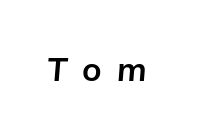
Q: Is the text bold? A: Yes.
Q: Is the text italic (slanted)? A: Yes, it leans right by about 5 degrees.
Q: Is the text underlined? A: No.
Q: Is the spacing between letters normal or unusually wide? A: Unusually wide.
Q: Width (condensed, normal, or wide)? A: Normal.
Q: Stroke contrast? A: Low.
Q: x-height? A: Medium.
Q: Monospaced? A: No.
